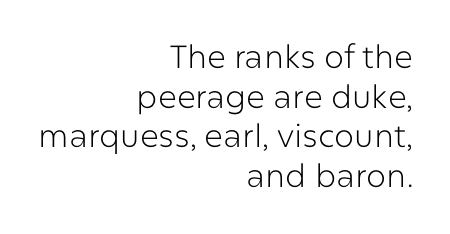
Q: Is the text bold? A: No.
Q: Is the text italic (slanted)? A: No, it is upright.
Q: Is the typeface a serif or a sans-serif typeface? A: Sans-serif.
Q: Is the text underlined? A: No.
Q: How is the paragraph aligned? A: Right-aligned.
Q: Is the spacing between letters normal or unusually wide? A: Normal.
Q: Width (condensed, normal, or wide)? A: Normal.
Q: Stroke contrast? A: Low.
Q: x-height? A: Medium.
Q: Monospaced? A: No.
